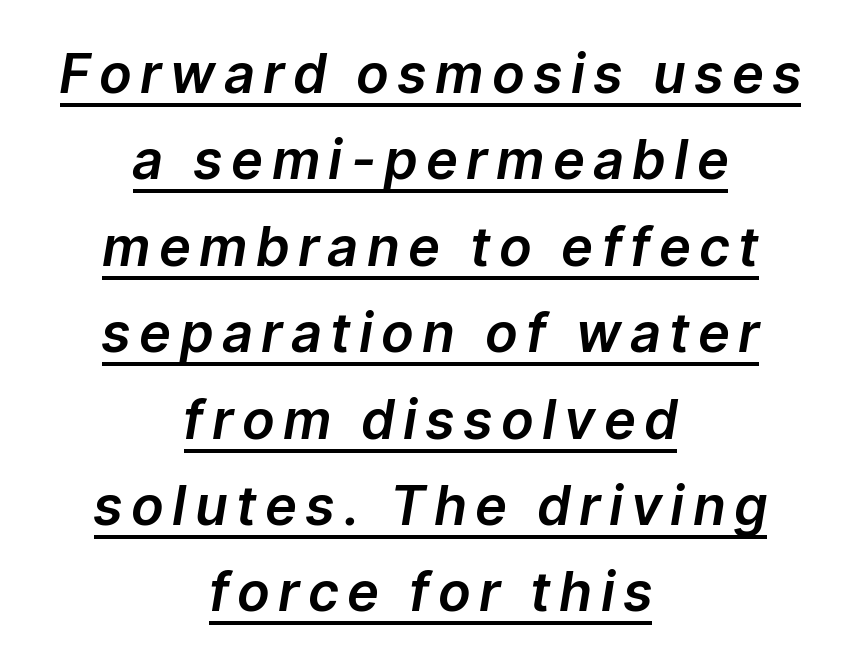
Q: Is the text italic (slanted)? A: Yes, it leans right by about 9 degrees.
Q: Is the text underlined? A: Yes.
Q: How is the paragraph aligned? A: Centered.
Q: Is the spacing between lines tight, normal or loose? A: Normal.
Q: Width (condensed, normal, or wide)? A: Normal.
Q: Stroke contrast? A: Low.
Q: x-height? A: Medium.
Q: Monospaced? A: No.
